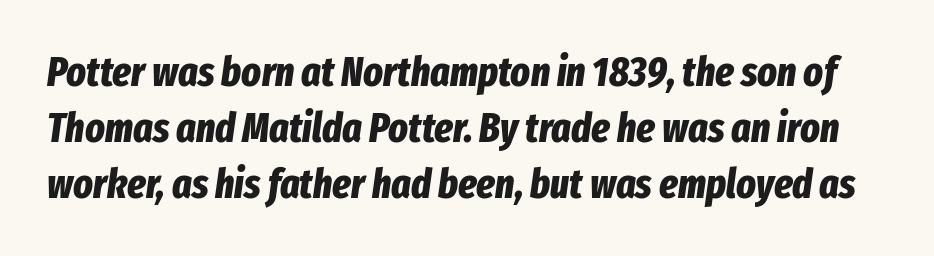
{"italic": "yes", "lean": "right", "slant_degrees": 8, "bold": "yes", "weight": "bold", "width": "condensed", "stroke_contrast": "low", "x_height": "medium", "monospaced": "no", "underline": "no", "line_spacing": "normal", "line_spacing_ratio": 1.36, "letter_spacing": "normal", "letter_spacing_em": 0.0, "glyph_px": 41}
